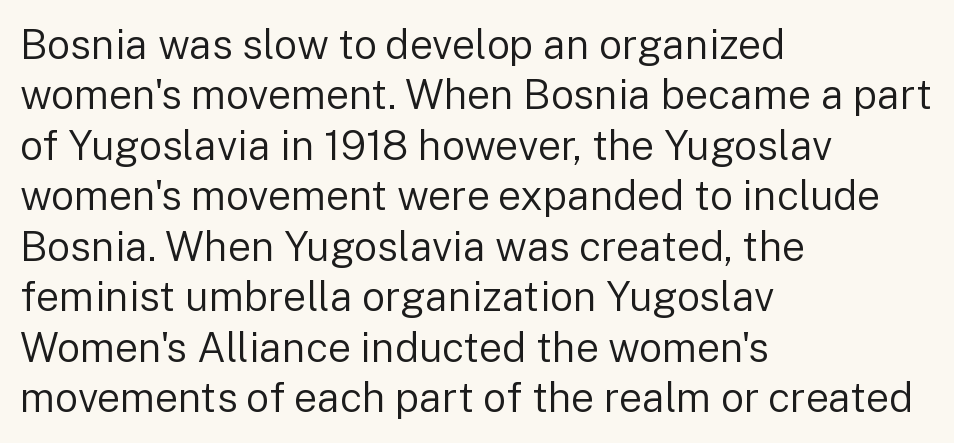
The image shows 41 px regular-weight sans-serif type, upright; set left-aligned, line spacing 1.23x, normal letter spacing, not underlined; low stroke contrast and a medium x-height.
